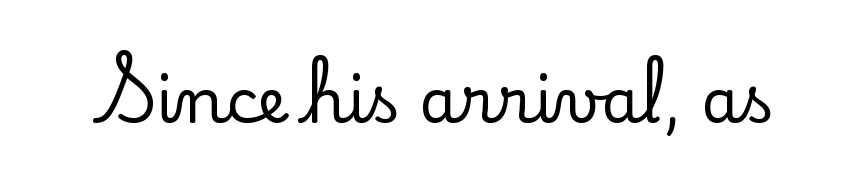
{"serif": "yes", "italic": "no", "width": "normal", "stroke_contrast": "low", "x_height": "small", "monospaced": "no", "underline": "no", "letter_spacing": "normal", "letter_spacing_em": 0.0, "glyph_px": 62}
